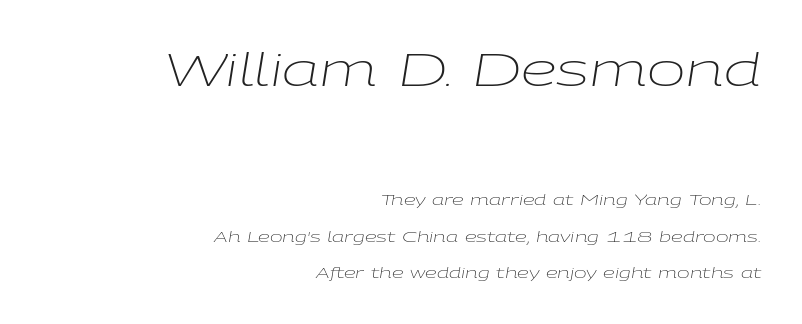
Q: Is the text bold? A: No.
Q: Is the text italic (slanted)? A: Yes, it leans right by about 9 degrees.
Q: Is the text underlined? A: No.
Q: How is the paragraph aligned? A: Right-aligned.
Q: Is the spacing between letters normal or unusually wide? A: Normal.
Q: Is the spacing between lines tight, normal or loose? A: Loose.
Q: Which block of text is set in a larger size, the first (top) or the second (bottom)? A: The first (top) one.
Q: Width (condensed, normal, or wide)? A: Wide.
Q: Stroke contrast? A: Low.
Q: x-height? A: Medium.
Q: Monospaced? A: No.
